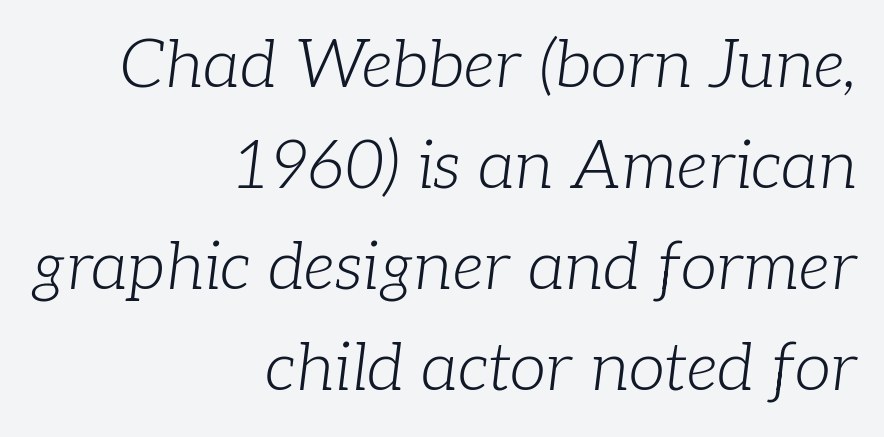
Teacher's note: observe the even right margin — that is flush-right alignment. The baseline area is clear. The typeface chosen for these lines features serifs. Interline gaps are of average width in this sample. This is oblique type, the kind used for emphasis or titles. Inter-character spacing is left at the font's built-in metrics.
